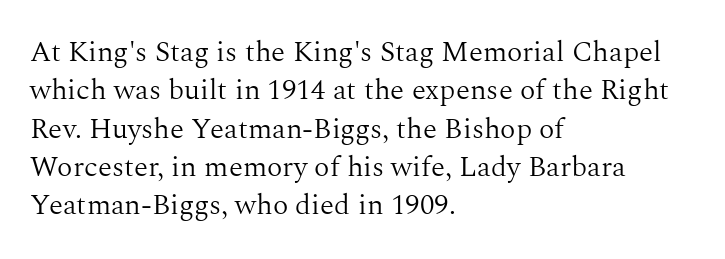
Q: Is the text bold? A: No.
Q: Is the text italic (slanted)? A: No, it is upright.
Q: Is the typeface a serif or a sans-serif typeface? A: Serif.
Q: Is the text underlined? A: No.
Q: How is the paragraph aligned? A: Left-aligned.
Q: Is the spacing between letters normal or unusually wide? A: Normal.
Q: Is the spacing between lines tight, normal or loose? A: Normal.
Q: Width (condensed, normal, or wide)? A: Normal.
Q: Stroke contrast? A: Medium.
Q: x-height? A: Medium.
Q: Monospaced? A: No.
